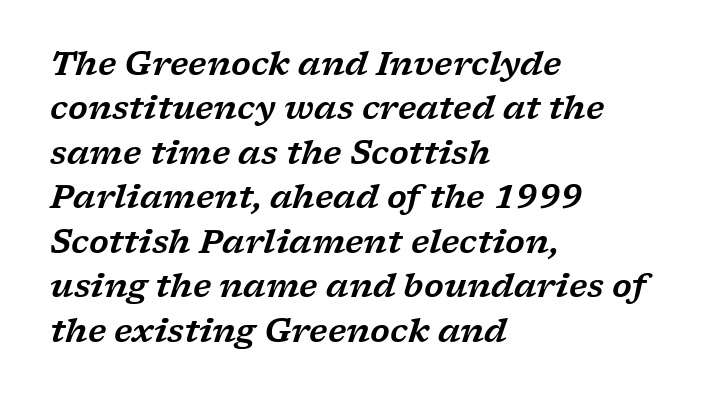
Q: Is the text italic (slanted)? A: Yes, it leans right by about 17 degrees.
Q: Is the typeface a serif or a sans-serif typeface? A: Serif.
Q: Is the text underlined? A: No.
Q: How is the paragraph aligned? A: Left-aligned.
Q: Is the spacing between letters normal or unusually wide? A: Normal.
Q: Is the spacing between lines tight, normal or loose? A: Normal.
Q: Width (condensed, normal, or wide)? A: Wide.
Q: Stroke contrast? A: Low.
Q: x-height? A: Medium.
Q: Monospaced? A: No.
